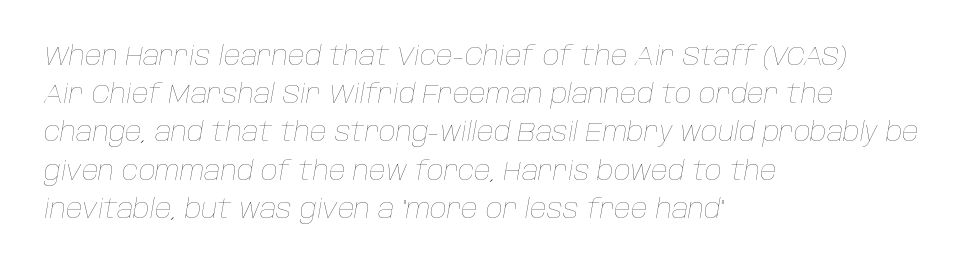
{"italic": "yes", "lean": "right", "slant_degrees": 10, "bold": "no", "underline": "no", "align": "left", "line_spacing": "normal", "line_spacing_ratio": 1.47, "letter_spacing": "normal", "letter_spacing_em": 0.0, "glyph_px": 26}
